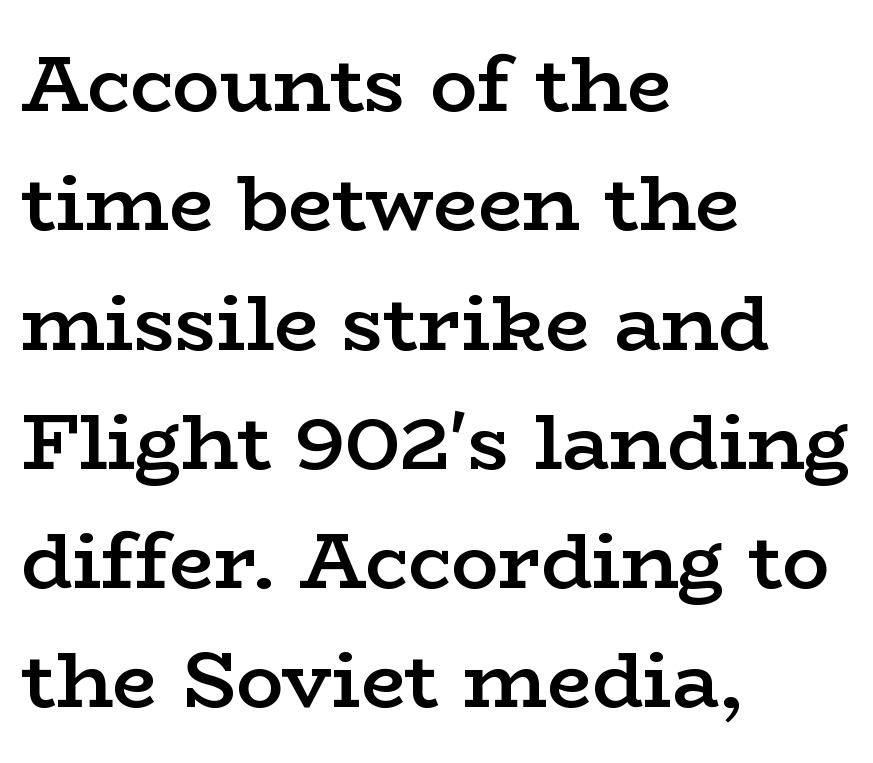
Is the block centered? No — it sits flush against the left margin. Clear beneath every line of the passage. The letters advance in unequal steps, a hallmark of proportional type. A roman cut, with each character standing at attention. Successive baselines arrive at the customary interval. Notice the strokes are somewhat thickened but not fully heavy: this is a semibold.
